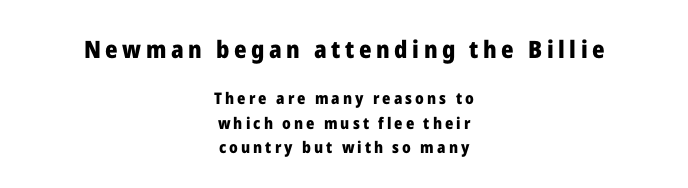
{"italic": "no", "bold": "yes", "underline": "no", "align": "center", "line_spacing": "normal", "line_spacing_ratio": 1.54, "larger_block": "first", "size_ratio": 1.5, "glyph_px": 24}
